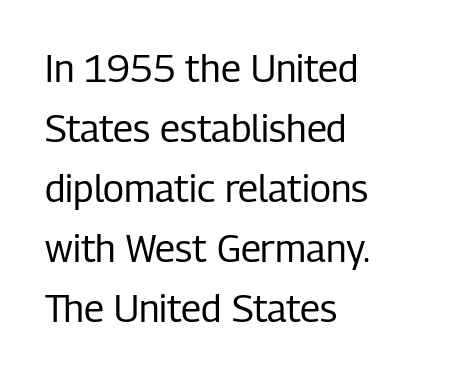
{"serif": "no", "italic": "no", "bold": "no", "weight": "regular", "width": "condensed", "stroke_contrast": "low", "x_height": "medium", "monospaced": "no", "underline": "no", "align": "left", "line_spacing": "normal", "line_spacing_ratio": 1.58, "letter_spacing": "normal", "letter_spacing_em": 0.0, "glyph_px": 38}
